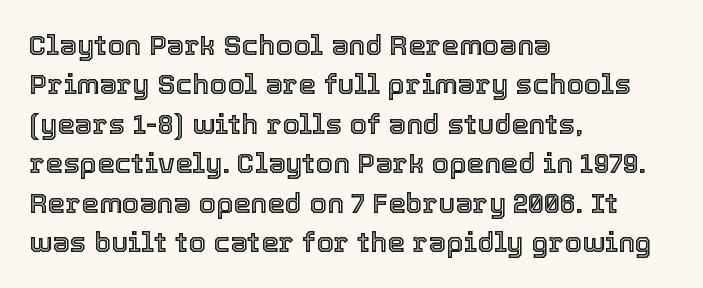
{"italic": "no", "width": "normal", "x_height": "medium", "monospaced": "no", "underline": "no", "align": "left", "line_spacing": "normal", "line_spacing_ratio": 1.41, "letter_spacing": "normal", "letter_spacing_em": 0.0, "glyph_px": 28}
